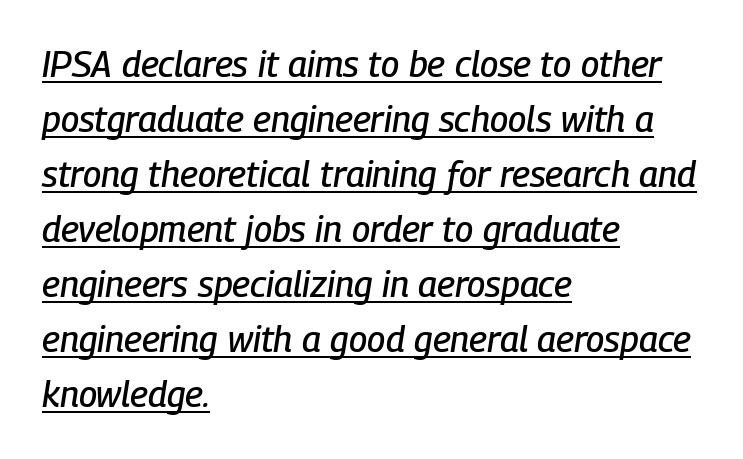
These lines are rendered in a variable-pitch font. Characters follow at the spacing the type designer built in. Regular leading. Tall strokes in this sample are angled rather than plumb. If you drew a ruler down the left edge, every line would touch it. The glyphs are accompanied by a horizontal stroke just below them.
